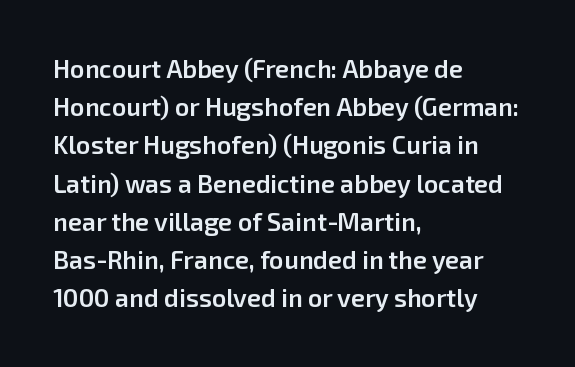
How heavy is the stroke? Medium-heavy — a semibold, shy of bold. Summary of vertical rhythm: regular, with standard interline spacing. Underline: absent. Inter-character spacing is left at the font's built-in metrics. A student would call this left alignment; a typographer would say flush left, rag right. Italic? Not at all — the glyphs are vertical.
